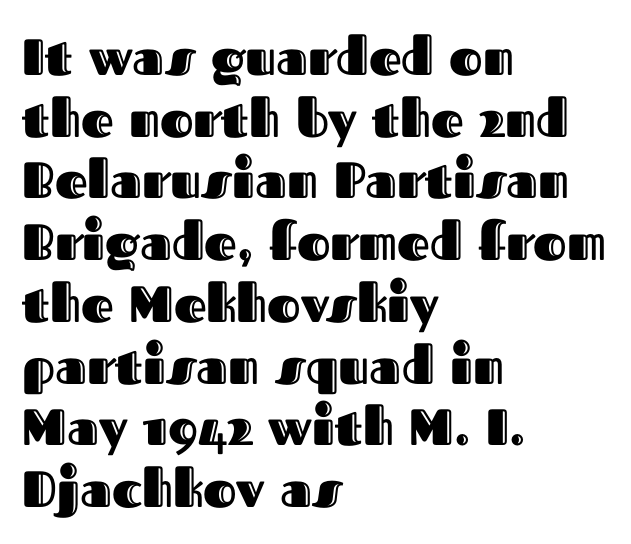
{"italic": "no", "width": "normal", "x_height": "medium", "monospaced": "no", "underline": "no", "align": "left", "line_spacing_ratio": 1.21, "letter_spacing": "normal", "letter_spacing_em": 0.0, "glyph_px": 51}
